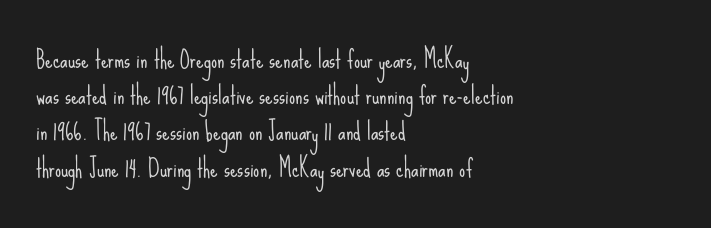
The image shows 24 px text type, upright; set left-aligned, normal line spacing (1.51x), normal letter spacing, not underlined.
